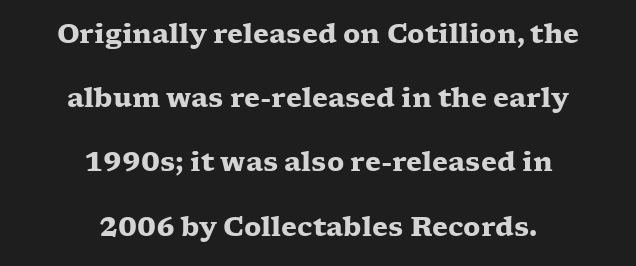
Q: Is the text bold? A: Yes.
Q: Is the text italic (slanted)? A: No, it is upright.
Q: Is the text underlined? A: No.
Q: How is the paragraph aligned? A: Centered.
Q: Is the spacing between letters normal or unusually wide? A: Normal.
Q: Is the spacing between lines tight, normal or loose? A: Loose.
